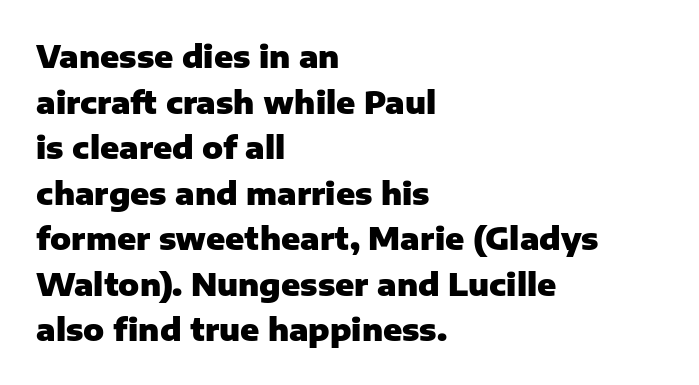
The image shows 31 px heavy sans-serif type, upright; set left-aligned, normal line spacing (1.47x), normal letter spacing, not underlined; low stroke contrast and a medium x-height.
